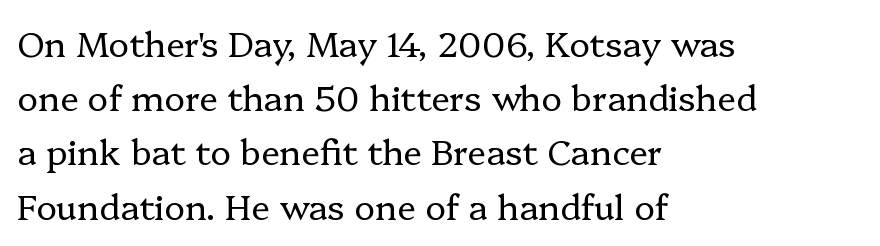
Q: Is the text bold? A: No.
Q: Is the text italic (slanted)? A: No, it is upright.
Q: Is the typeface a serif or a sans-serif typeface? A: Serif.
Q: Is the text underlined? A: No.
Q: How is the paragraph aligned? A: Left-aligned.
Q: Is the spacing between letters normal or unusually wide? A: Normal.
Q: Is the spacing between lines tight, normal or loose? A: Normal.
Q: Width (condensed, normal, or wide)? A: Normal.
Q: Stroke contrast? A: Low.
Q: x-height? A: Medium.
Q: Monospaced? A: No.
